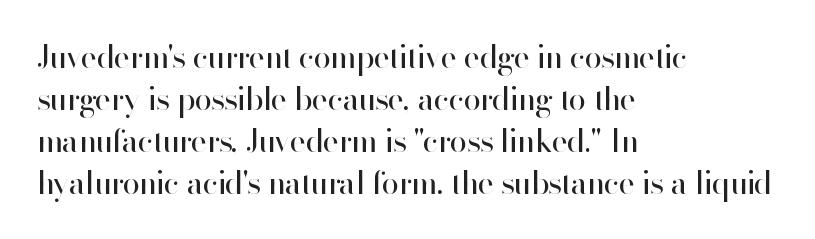
The image shows 31 px regular-weight sans-serif type, upright; set left-aligned, normal line spacing (1.36x), normal letter spacing, not underlined; high stroke contrast and a small x-height.
